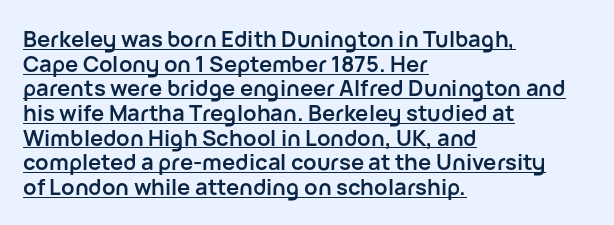
The image shows 22 px bold type, upright; set left-aligned, tight line spacing (1.12x), normal letter spacing, underlined.
